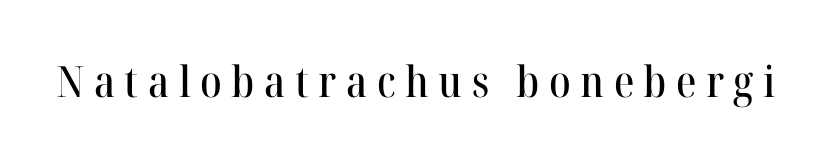
Q: Is the text italic (slanted)? A: No, it is upright.
Q: Is the typeface a serif or a sans-serif typeface? A: Serif.
Q: Is the text underlined? A: No.
Q: Is the spacing between letters normal or unusually wide? A: Unusually wide.
Q: Width (condensed, normal, or wide)? A: Normal.
Q: Stroke contrast? A: High.
Q: x-height? A: Medium.
Q: Monospaced? A: No.
